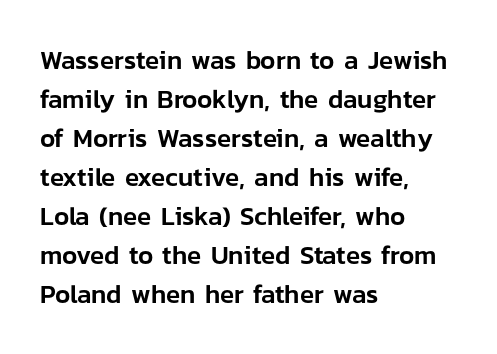
{"italic": "no", "underline": "no", "align": "left", "line_spacing": "normal", "line_spacing_ratio": 1.5, "letter_spacing": "normal", "letter_spacing_em": 0.0, "glyph_px": 26}
